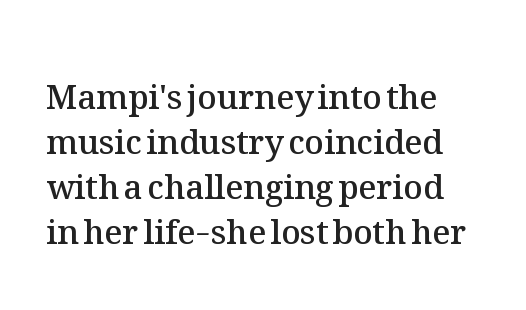
Q: Is the text bold? A: Semi-bold.
Q: Is the text italic (slanted)? A: No, it is upright.
Q: Is the text underlined? A: No.
Q: Is the spacing between letters normal or unusually wide? A: Normal.
Q: Is the spacing between lines tight, normal or loose? A: Normal.
Q: Width (condensed, normal, or wide)? A: Normal.
Q: Stroke contrast? A: Medium.
Q: x-height? A: Medium.
Q: Monospaced? A: No.
